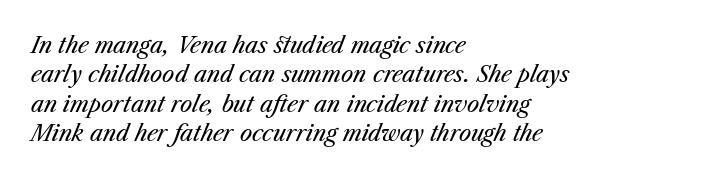
Q: Is the text bold? A: No.
Q: Is the text italic (slanted)? A: Yes, it leans right by about 23 degrees.
Q: Is the text underlined? A: No.
Q: How is the paragraph aligned? A: Left-aligned.
Q: Is the spacing between letters normal or unusually wide? A: Normal.
Q: Is the spacing between lines tight, normal or loose? A: Normal.
